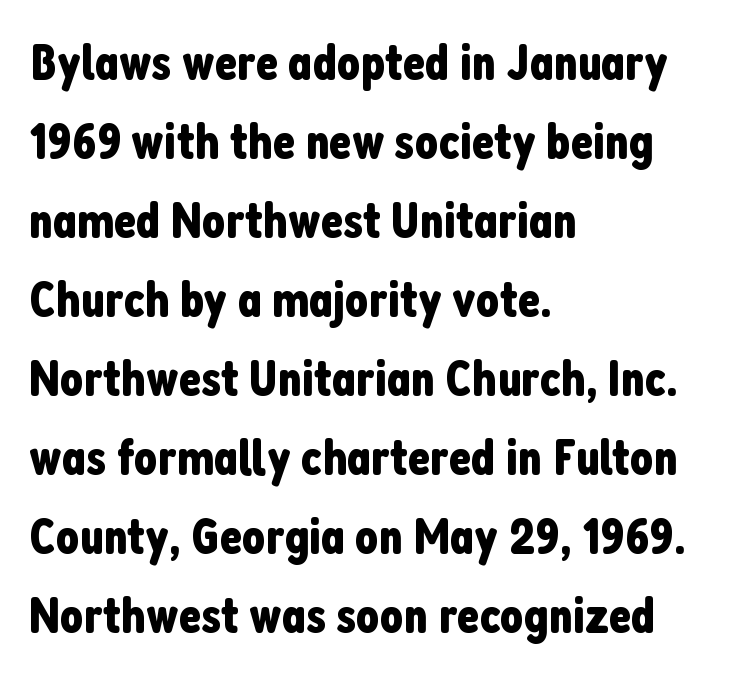
The image shows 52 px condensed sans-serif type, upright; set left-aligned, normal line spacing (1.52x), normal letter spacing, not underlined; low stroke contrast and a medium x-height.
